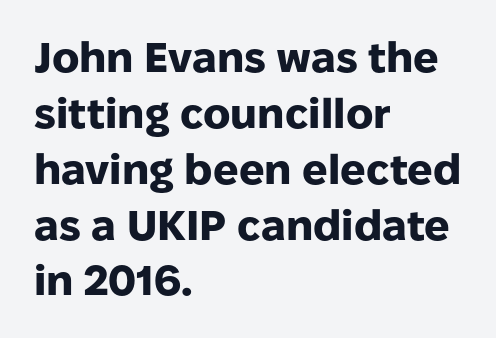
The image shows 42 px heavy sans-serif type, upright; set left-aligned, normal line spacing (1.33x), normal letter spacing, not underlined; low stroke contrast and a medium x-height.
